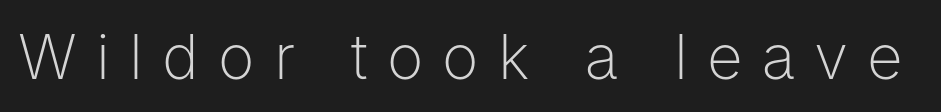
Look at the bottom of the vertical strokes: they stop flat, with no serifs. Spacing between characters has been opened up far beyond the box default. No letter is thick-stroked: the sample isn't bold. Notice how the stems are strictly vertical — no italics here.
